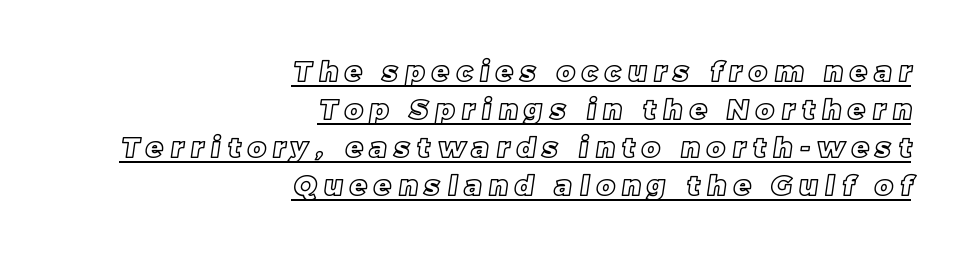
{"width": "normal", "x_height": "large", "monospaced": "no", "underline": "yes", "align": "right", "line_spacing": "normal", "line_spacing_ratio": 1.36, "letter_spacing": "wide", "letter_spacing_em": 0.26, "glyph_px": 28}
